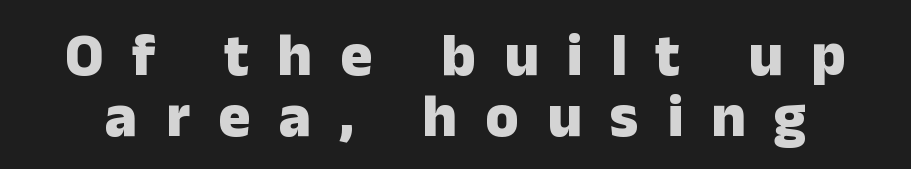
Q: Is the text bold? A: Yes.
Q: Is the text italic (slanted)? A: No, it is upright.
Q: Is the typeface a serif or a sans-serif typeface? A: Sans-serif.
Q: Is the text underlined? A: No.
Q: Is the spacing between letters normal or unusually wide? A: Unusually wide.
Q: Is the spacing between lines tight, normal or loose? A: Tight.
Q: Width (condensed, normal, or wide)? A: Normal.
Q: Stroke contrast? A: Low.
Q: x-height? A: Medium.
Q: Monospaced? A: No.
